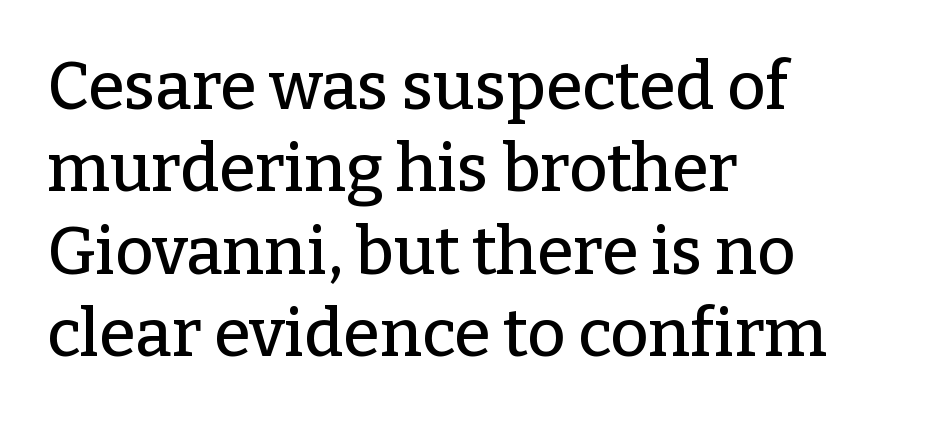
Q: Is the text italic (slanted)? A: No, it is upright.
Q: Is the typeface a serif or a sans-serif typeface? A: Serif.
Q: Is the text underlined? A: No.
Q: How is the paragraph aligned? A: Left-aligned.
Q: Is the spacing between letters normal or unusually wide? A: Normal.
Q: Is the spacing between lines tight, normal or loose? A: Normal.
Q: Width (condensed, normal, or wide)? A: Normal.
Q: Stroke contrast? A: Low.
Q: x-height? A: Medium.
Q: Monospaced? A: No.
